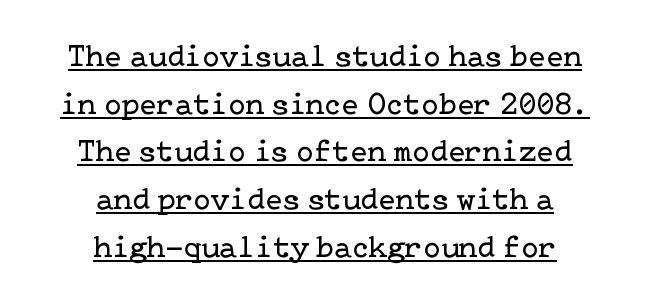
The image shows 32 px regular-weight serif type, upright; set centered, normal line spacing (1.49x), normal letter spacing, underlined; low stroke contrast and a medium x-height.
